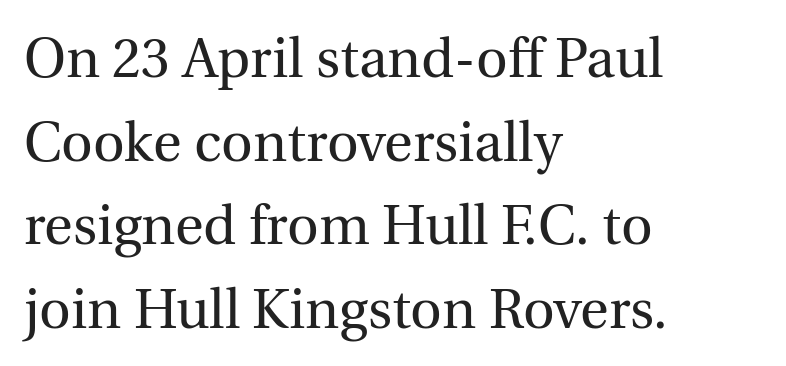
Italic? Not at all — the glyphs are vertical. Stem width sits at or under what a default text font uses. Look at the tracking — it's just the regular setting, nothing added. Check where the strokes stop: tiny serifs finish them off. Looks like regular typesetting: each glyph gets only the width it needs.
